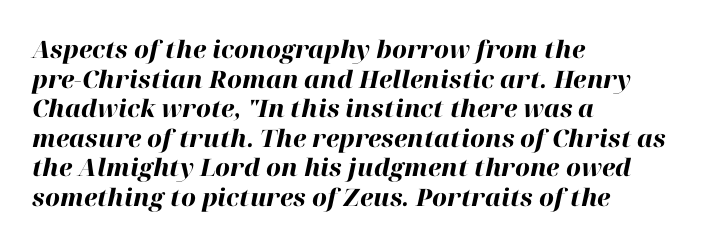
Q: Is the text bold? A: Yes.
Q: Is the text italic (slanted)? A: Yes, it leans right by about 12 degrees.
Q: Is the text underlined? A: No.
Q: How is the paragraph aligned? A: Left-aligned.
Q: Is the spacing between letters normal or unusually wide? A: Normal.
